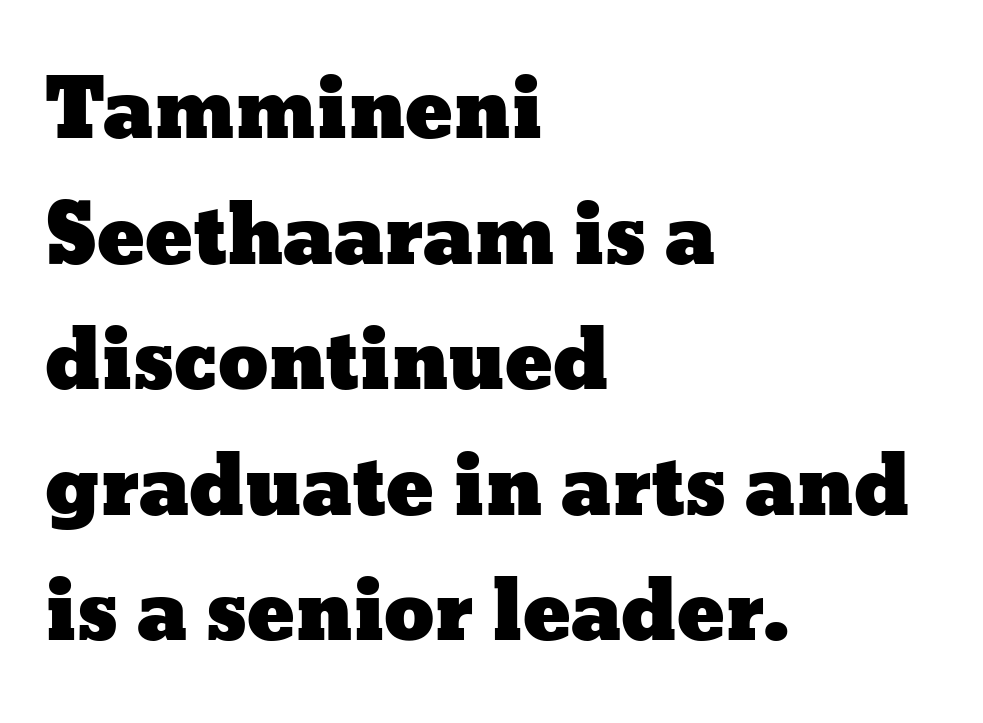
The image shows 80 px wide type, upright; set left-aligned, normal line spacing (1.57x), normal letter spacing, not underlined; low stroke contrast and a medium x-height.
